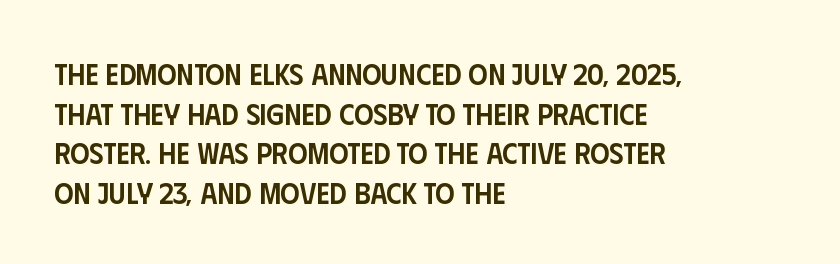
The image shows 30 px semibold, condensed sans-serif type, upright; set left-aligned, normal line spacing (1.32x), normal letter spacing, not underlined; low stroke contrast and a large x-height.
